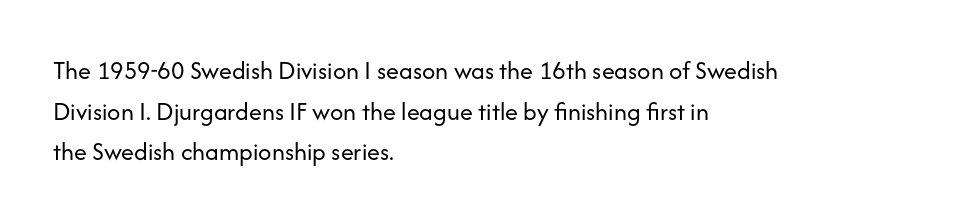
The image shows 26 px text type, upright; set left-aligned, normal line spacing (1.56x), normal letter spacing, not underlined.
